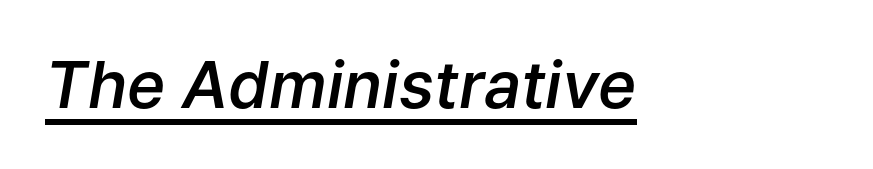
The image shows 65 px semibold type, italic (leaning right); set normal letter spacing, underlined; low stroke contrast and a medium x-height.
